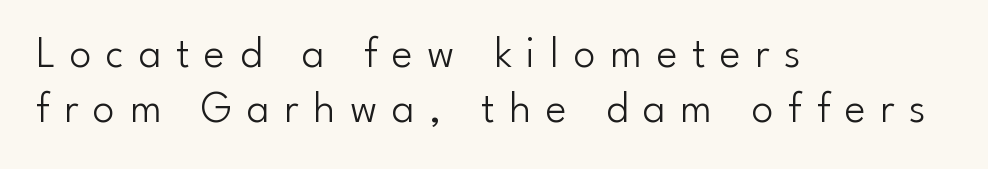
The image shows 44 px light sans-serif type, upright; set left-aligned, normal line spacing (1.26x), unusually wide letter spacing (+0.33 em), not underlined; low stroke contrast and a small x-height.
